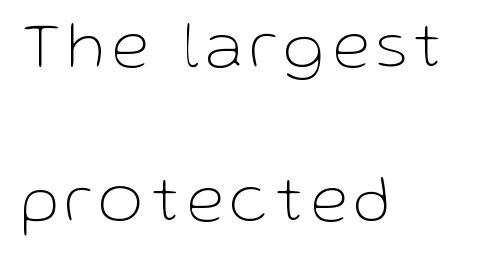
{"serif": "no", "italic": "no", "bold": "no", "weight": "thin", "width": "normal", "stroke_contrast": "low", "x_height": "medium", "monospaced": "no", "underline": "no", "align": "left", "line_spacing": "loose", "line_spacing_ratio": 2.27, "glyph_px": 68}
